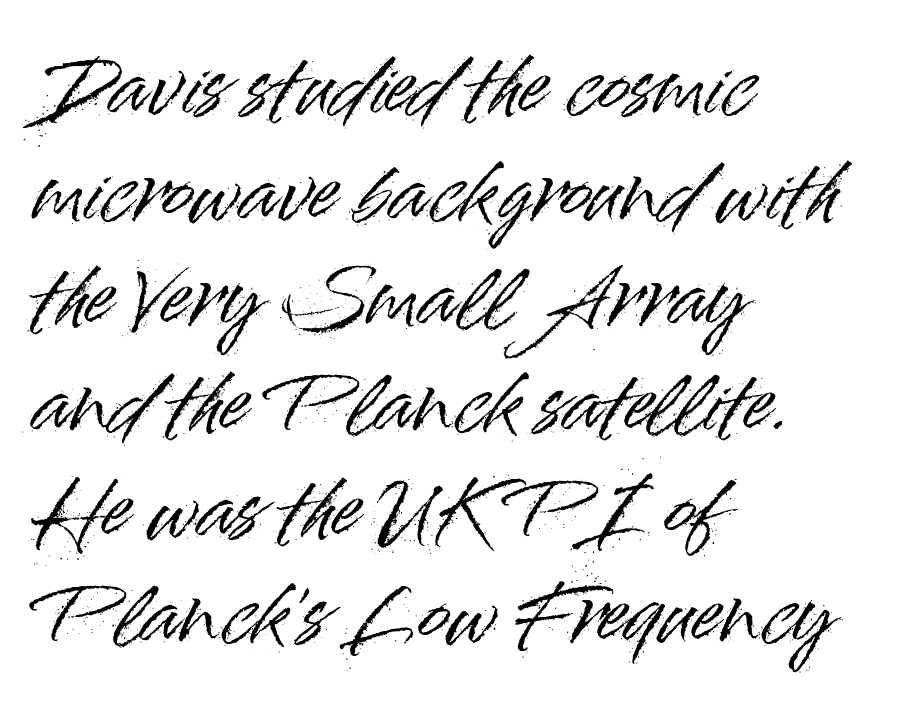
{"serif": "no", "width": "normal", "stroke_contrast": "high", "x_height": "small", "monospaced": "no", "underline": "no", "align": "left", "line_spacing": "normal", "line_spacing_ratio": 1.39, "letter_spacing": "normal", "letter_spacing_em": 0.0, "glyph_px": 76}
